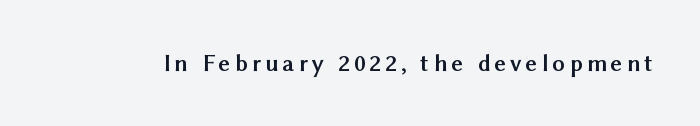
{"italic": "no", "bold": "yes", "underline": "no", "glyph_px": 25}
